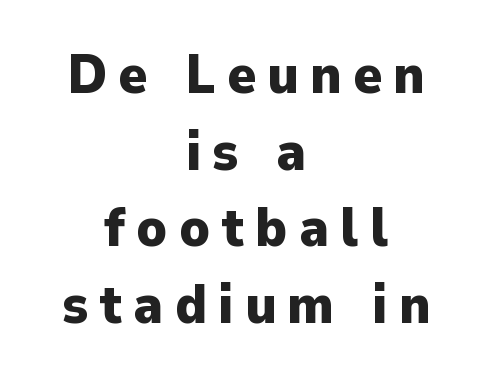
{"serif": "no", "italic": "no", "bold": "yes", "weight": "heavy", "width": "normal", "stroke_contrast": "low", "x_height": "medium", "monospaced": "no", "underline": "no", "align": "center", "line_spacing": "normal", "line_spacing_ratio": 1.42, "letter_spacing": "wide", "letter_spacing_em": 0.21, "glyph_px": 54}
